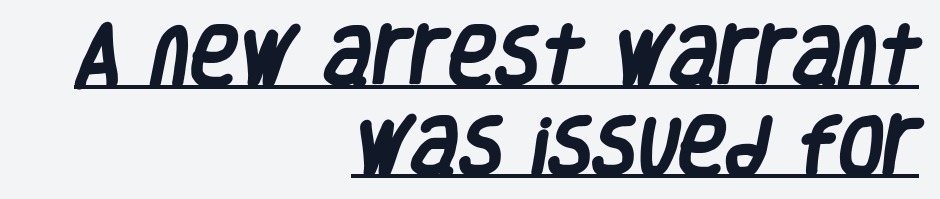
The image shows 65 px heavy, condensed sans-serif type; set right-aligned, normal line spacing (1.38x), normal letter spacing, underlined; low stroke contrast and a large x-height.
